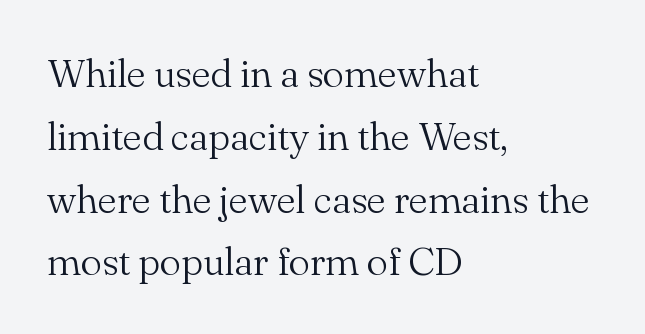
The image shows 40 px light serif type, upright; set left-aligned, normal line spacing (1.57x), normal letter spacing, not underlined; medium stroke contrast and a small x-height.
